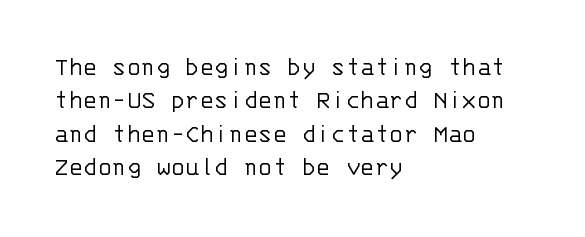
Q: Is the text bold? A: No.
Q: Is the text italic (slanted)? A: No, it is upright.
Q: Is the text underlined? A: No.
Q: How is the paragraph aligned? A: Left-aligned.
Q: Is the spacing between letters normal or unusually wide? A: Normal.
